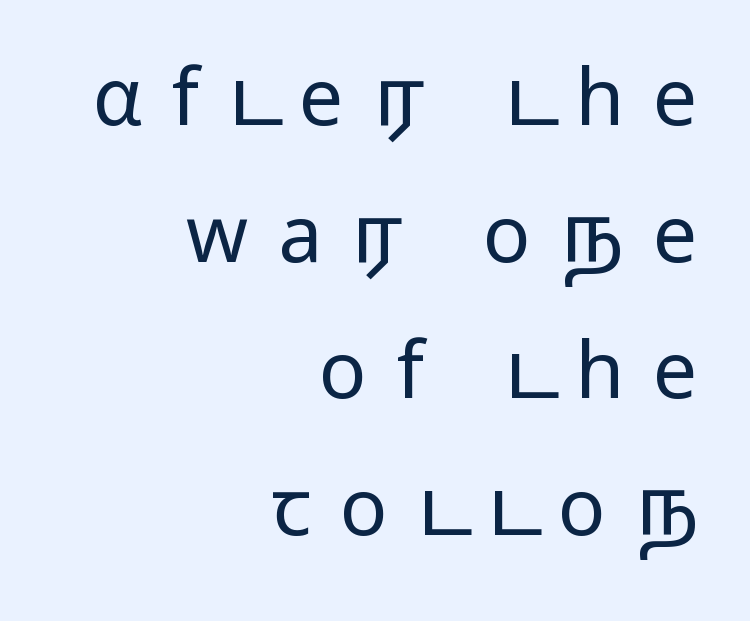
{"serif": "no", "italic": "no", "bold": "no", "weight": "light", "width": "wide", "stroke_contrast": "low", "x_height": "medium", "monospaced": "no", "underline": "no", "align": "right", "line_spacing_ratio": 1.73, "letter_spacing": "wide", "letter_spacing_em": 0.38, "glyph_px": 79}
